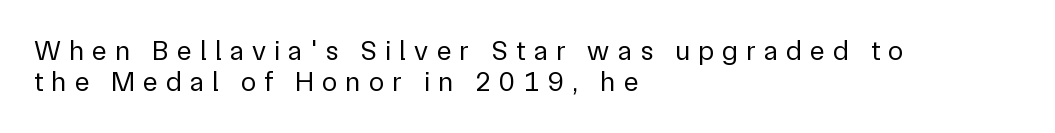
Q: Is the text bold? A: No.
Q: Is the text italic (slanted)? A: No, it is upright.
Q: Is the typeface a serif or a sans-serif typeface? A: Sans-serif.
Q: Is the text underlined? A: No.
Q: How is the paragraph aligned? A: Left-aligned.
Q: Is the spacing between letters normal or unusually wide? A: Unusually wide.
Q: Is the spacing between lines tight, normal or loose? A: Tight.
Q: Width (condensed, normal, or wide)? A: Normal.
Q: Stroke contrast? A: Low.
Q: x-height? A: Medium.
Q: Monospaced? A: No.
